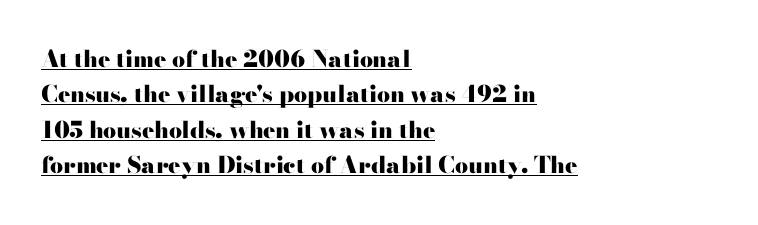
{"italic": "no", "bold": "yes", "underline": "yes", "align": "left", "line_spacing": "normal", "line_spacing_ratio": 1.54, "letter_spacing": "normal", "letter_spacing_em": 0.0, "glyph_px": 23}
